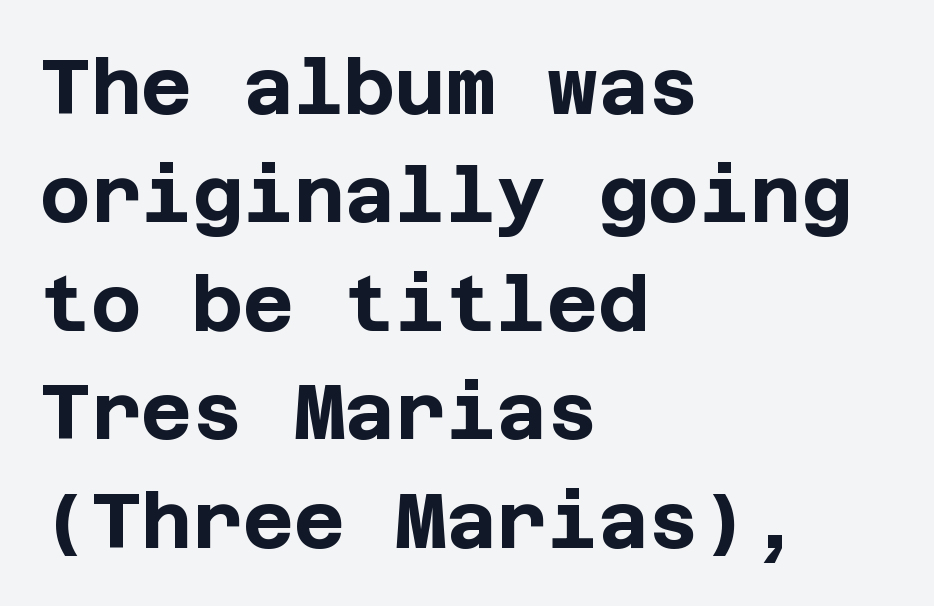
The rendering anchors every line to the left-hand side. This sample keeps an unexceptional amount of space between lines. Observe the absence of serifs on each vertical stroke in this sample. Style check: upright. The zone under the glyphs is completely vacant.
